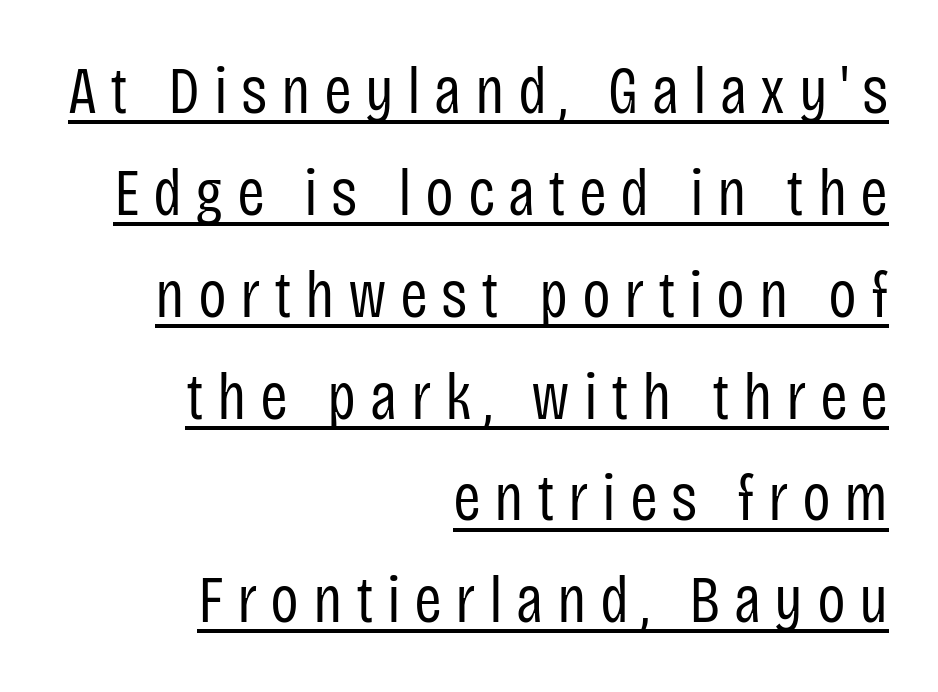
Q: Is the text bold? A: No.
Q: Is the text italic (slanted)? A: No, it is upright.
Q: Is the typeface a serif or a sans-serif typeface? A: Sans-serif.
Q: Is the text underlined? A: Yes.
Q: How is the paragraph aligned? A: Right-aligned.
Q: Is the spacing between letters normal or unusually wide? A: Unusually wide.
Q: Is the spacing between lines tight, normal or loose? A: Normal.
Q: Width (condensed, normal, or wide)? A: Condensed.
Q: Stroke contrast? A: Low.
Q: x-height? A: Large.
Q: Monospaced? A: No.
